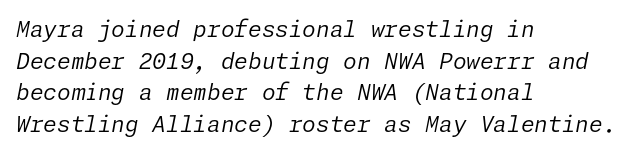
{"italic": "yes", "lean": "right", "slant_degrees": 11, "bold": "no", "underline": "no", "align": "left", "line_spacing": "normal", "line_spacing_ratio": 1.44, "letter_spacing": "normal", "letter_spacing_em": 0.0, "glyph_px": 22}
